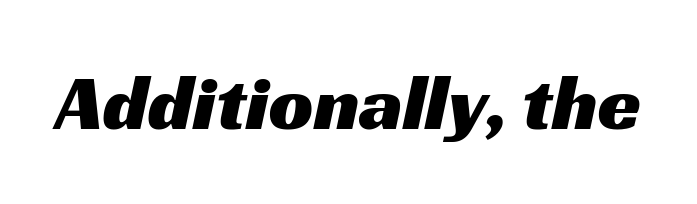
Q: Is the typeface a serif or a sans-serif typeface? A: Sans-serif.
Q: Is the text underlined? A: No.
Q: Is the spacing between letters normal or unusually wide? A: Normal.
Q: Width (condensed, normal, or wide)? A: Wide.
Q: Stroke contrast? A: Medium.
Q: x-height? A: Medium.
Q: Monospaced? A: No.
